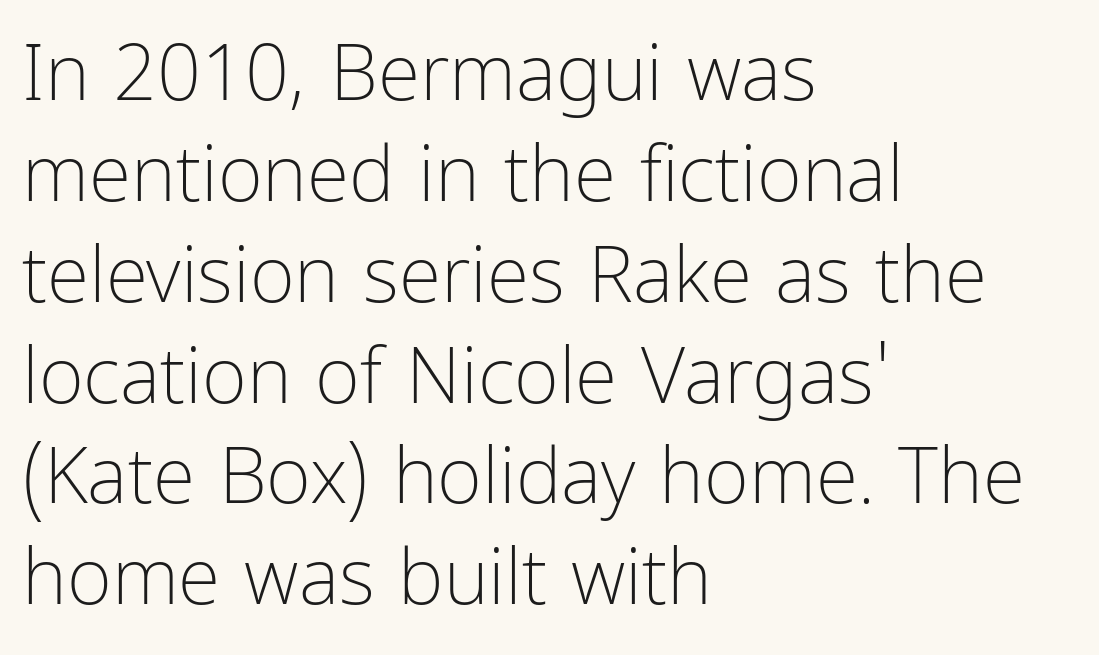
Q: Is the text bold? A: No.
Q: Is the text italic (slanted)? A: No, it is upright.
Q: Is the typeface a serif or a sans-serif typeface? A: Sans-serif.
Q: Is the text underlined? A: No.
Q: How is the paragraph aligned? A: Left-aligned.
Q: Is the spacing between letters normal or unusually wide? A: Normal.
Q: Is the spacing between lines tight, normal or loose? A: Normal.
Q: Width (condensed, normal, or wide)? A: Condensed.
Q: Stroke contrast? A: Low.
Q: x-height? A: Medium.
Q: Monospaced? A: No.
